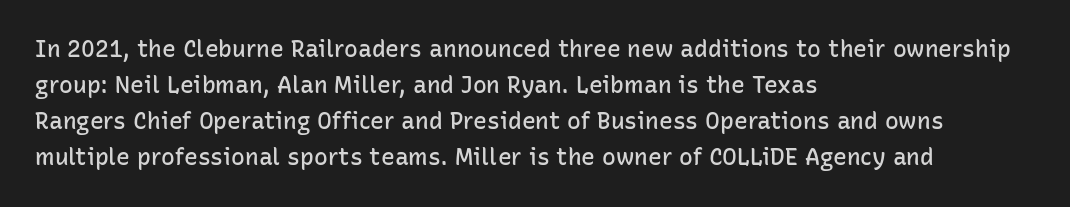
Q: Is the text bold? A: Semi-bold.
Q: Is the text italic (slanted)? A: No, it is upright.
Q: Is the text underlined? A: No.
Q: How is the paragraph aligned? A: Left-aligned.
Q: Is the spacing between letters normal or unusually wide? A: Normal.
Q: Is the spacing between lines tight, normal or loose? A: Normal.
